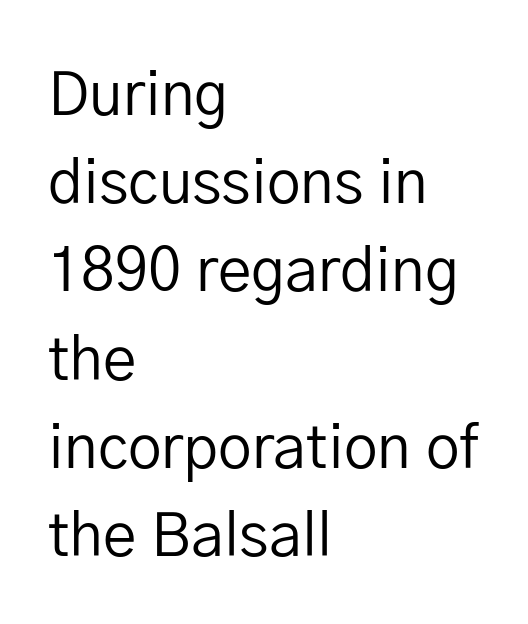
The image shows 60 px regular-weight sans-serif type, upright; set left-aligned, normal line spacing (1.47x), normal letter spacing, not underlined; low stroke contrast and a medium x-height.
